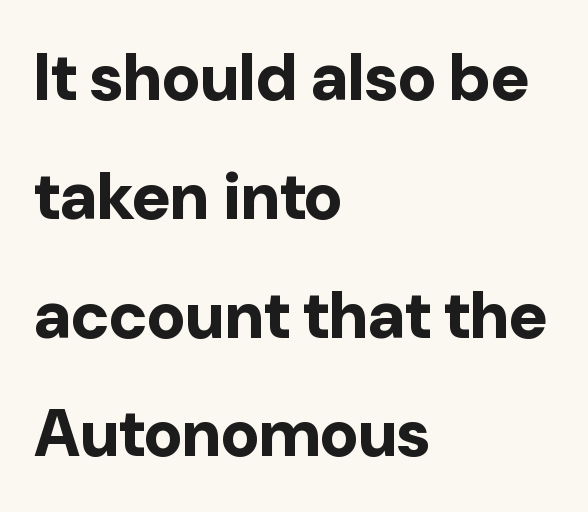
{"serif": "no", "italic": "no", "bold": "yes", "weight": "bold", "width": "normal", "stroke_contrast": "low", "x_height": "medium", "monospaced": "no", "underline": "no", "align": "left", "line_spacing_ratio": 1.8, "letter_spacing": "normal", "letter_spacing_em": 0.0, "glyph_px": 66}
